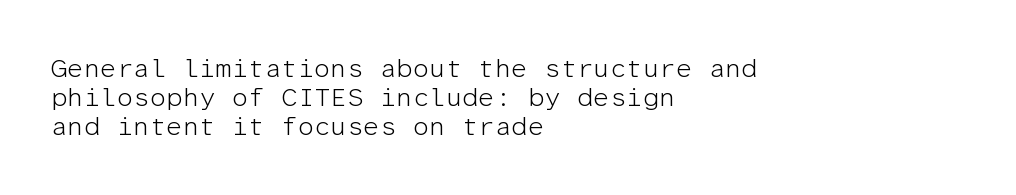
{"italic": "no", "bold": "no", "underline": "no", "align": "left", "line_spacing": "tight", "line_spacing_ratio": 1.11, "letter_spacing": "normal", "letter_spacing_em": 0.0, "glyph_px": 26}
